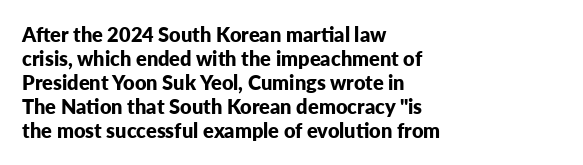
Q: Is the text bold? A: Yes.
Q: Is the text italic (slanted)? A: No, it is upright.
Q: Is the text underlined? A: No.
Q: How is the paragraph aligned? A: Left-aligned.
Q: Is the spacing between letters normal or unusually wide? A: Normal.
